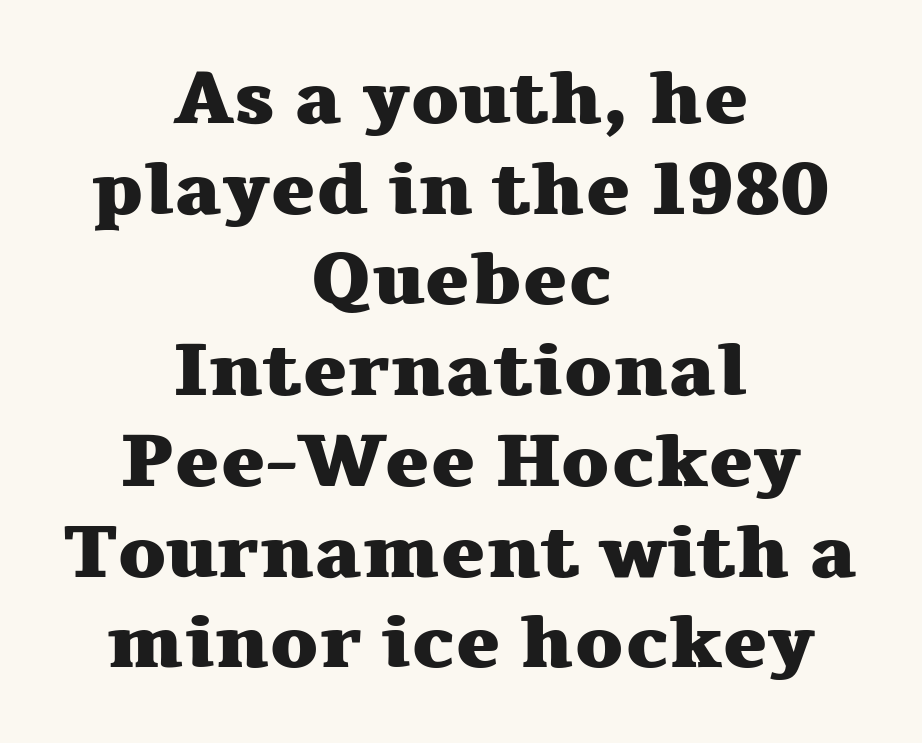
Characters follow at the spacing the type designer built in. The lettering stays uniformly vertical, giving the passage a roman look. The words here are not underlined. Summary of weight: heavy, a full bold. These lines are centered, leaving both edges ragged. Does the type have serifs? Yes, each stem ends in a small foot.
